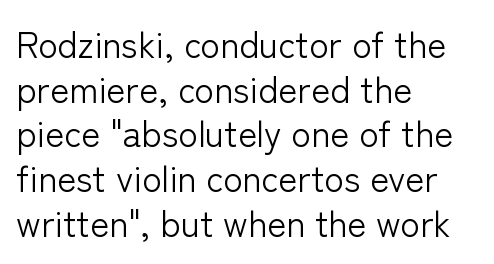
{"serif": "no", "italic": "no", "bold": "no", "weight": "light", "width": "normal", "stroke_contrast": "low", "x_height": "medium", "monospaced": "no", "underline": "no", "align": "left", "line_spacing_ratio": 1.24, "letter_spacing": "normal", "letter_spacing_em": 0.0, "glyph_px": 36}
